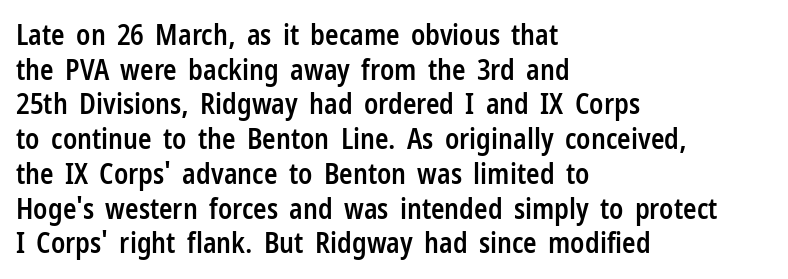
The letters carry no serifs — their stems end cleanly without finishing strokes. The passage shown is semibold, sitting just below true bold. Varying glyph widths throughout — classic text-font behaviour. Check under the words: just untouched page. The compositor pushed each line to the left boundary. This is roman type, the default non-slanted kind.
